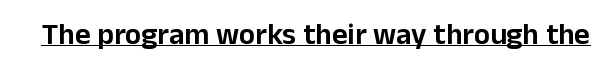
Characters remain perfectly vertical along every line. There is no visible air inserted between adjacent glyphs. Beneath each row of characters lies a ruled line. These lines are rendered in a variable-pitch font. What kind of face is this? One without serifs — a sans.
